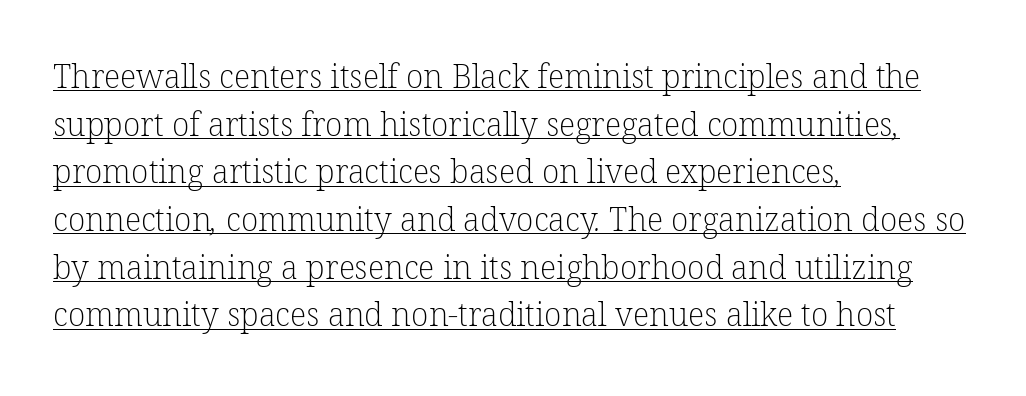
Q: Is the text bold? A: No.
Q: Is the typeface a serif or a sans-serif typeface? A: Serif.
Q: Is the text underlined? A: Yes.
Q: How is the paragraph aligned? A: Left-aligned.
Q: Is the spacing between letters normal or unusually wide? A: Normal.
Q: Is the spacing between lines tight, normal or loose? A: Normal.
Q: Width (condensed, normal, or wide)? A: Normal.
Q: Stroke contrast? A: Low.
Q: x-height? A: Medium.
Q: Monospaced? A: No.
